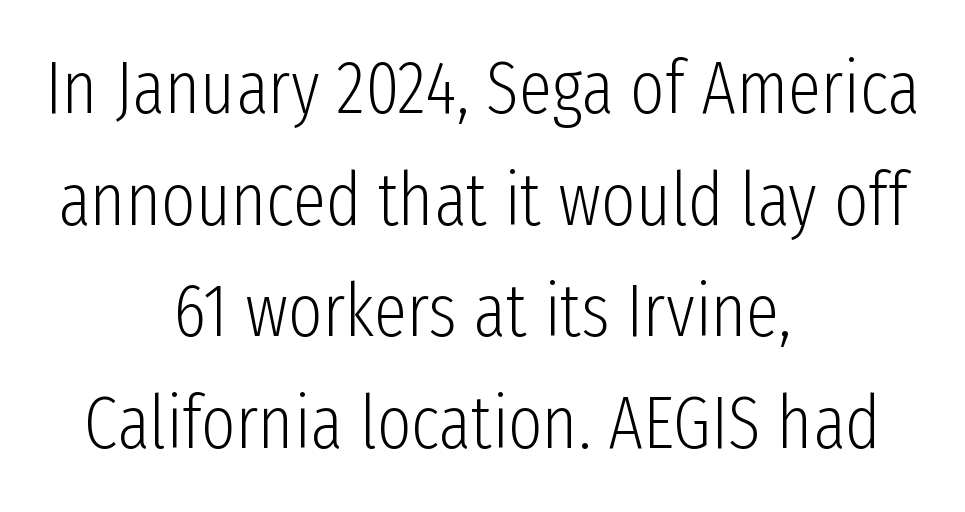
The image shows 74 px light, condensed sans-serif type, upright; set centered, normal line spacing (1.51x), normal letter spacing, not underlined; low stroke contrast and a medium x-height.
